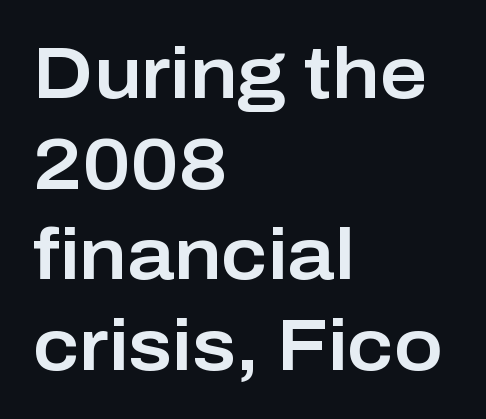
{"serif": "no", "italic": "no", "width": "normal", "stroke_contrast": "low", "x_height": "medium", "monospaced": "no", "underline": "no", "align": "left", "line_spacing_ratio": 1.24, "letter_spacing": "normal", "letter_spacing_em": 0.0, "glyph_px": 73}
